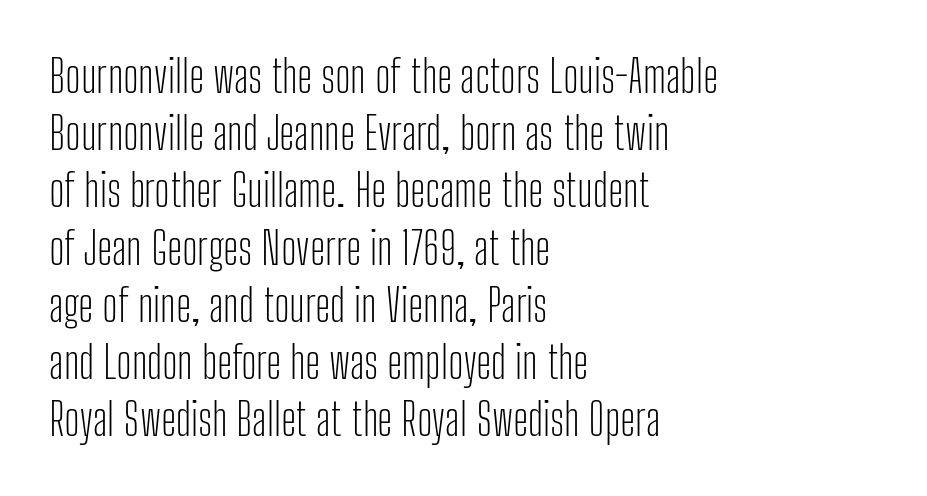
Spacing verdict: proportional, widths tailored to each character. Rule under the text: the space is simply empty. Look at the tracking — it's just the regular setting, nothing added. Bold? No — there's no thickening of the strokes. The paragraph shown leans on its left margin.
